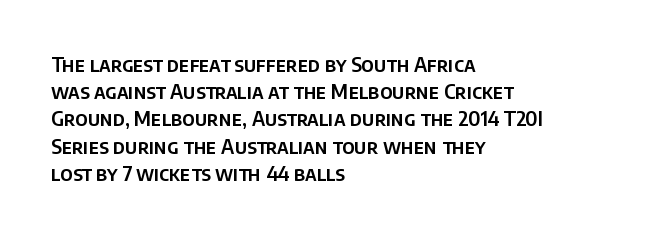
Q: Is the text italic (slanted)? A: No, it is upright.
Q: Is the text underlined? A: No.
Q: How is the paragraph aligned? A: Left-aligned.
Q: Is the spacing between letters normal or unusually wide? A: Normal.
Q: Is the spacing between lines tight, normal or loose? A: Normal.
